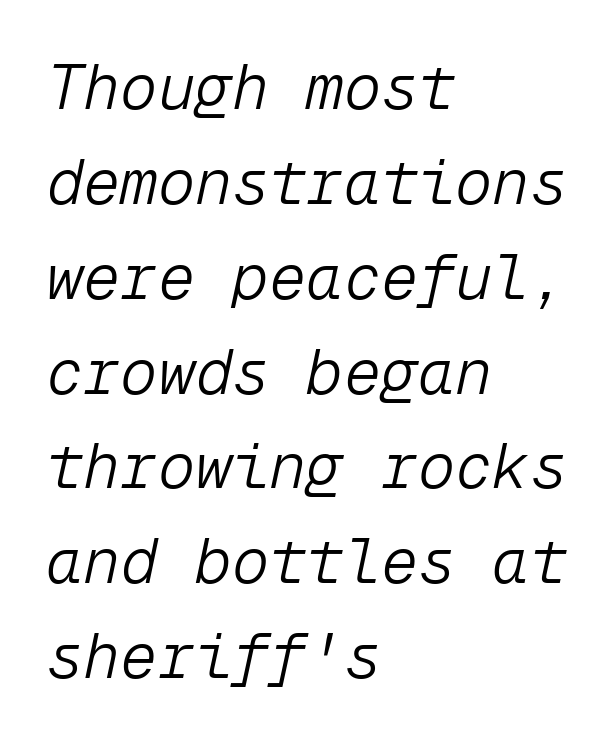
Q: Is the text bold? A: No.
Q: Is the text italic (slanted)? A: Yes, it leans right by about 12 degrees.
Q: Is the text underlined? A: No.
Q: How is the paragraph aligned? A: Left-aligned.
Q: Is the spacing between letters normal or unusually wide? A: Normal.
Q: Is the spacing between lines tight, normal or loose? A: Normal.
Q: Width (condensed, normal, or wide)? A: Normal.
Q: Stroke contrast? A: Low.
Q: x-height? A: Medium.
Q: Monospaced? A: Yes.
